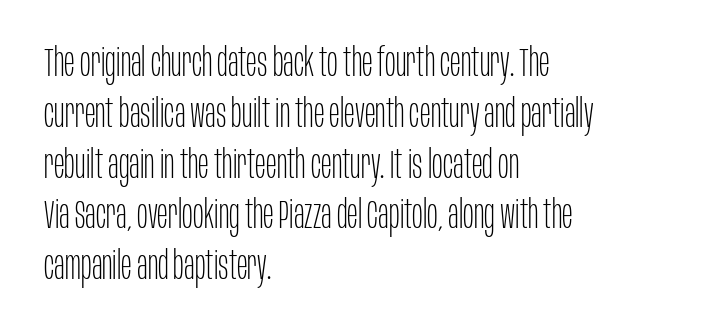
{"serif": "no", "italic": "no", "bold": "no", "weight": "thin", "width": "condensed", "stroke_contrast": "low", "x_height": "large", "monospaced": "no", "underline": "no", "align": "left", "line_spacing": "normal", "line_spacing_ratio": 1.27, "letter_spacing": "normal", "letter_spacing_em": 0.0, "glyph_px": 40}
